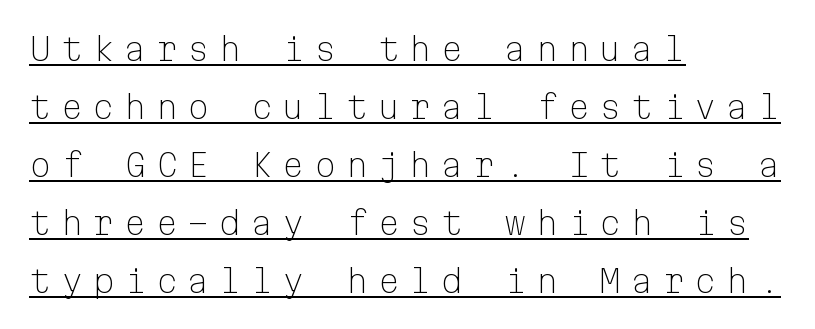
Q: Is the text bold? A: No.
Q: Is the text italic (slanted)? A: No, it is upright.
Q: Is the typeface a serif or a sans-serif typeface? A: Sans-serif.
Q: Is the text underlined? A: Yes.
Q: How is the paragraph aligned? A: Left-aligned.
Q: Is the spacing between letters normal or unusually wide? A: Unusually wide.
Q: Width (condensed, normal, or wide)? A: Normal.
Q: Stroke contrast? A: Low.
Q: x-height? A: Medium.
Q: Monospaced? A: Yes.
